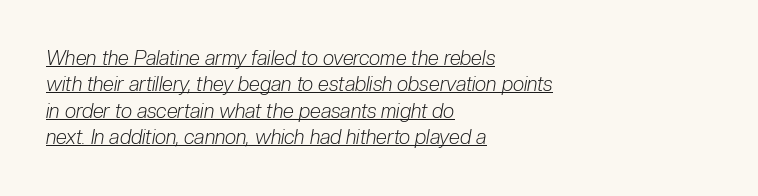
Q: Is the text bold? A: No.
Q: Is the text italic (slanted)? A: Yes, it leans right by about 10 degrees.
Q: Is the text underlined? A: Yes.
Q: How is the paragraph aligned? A: Left-aligned.
Q: Is the spacing between letters normal or unusually wide? A: Normal.
Q: Is the spacing between lines tight, normal or loose? A: Normal.
